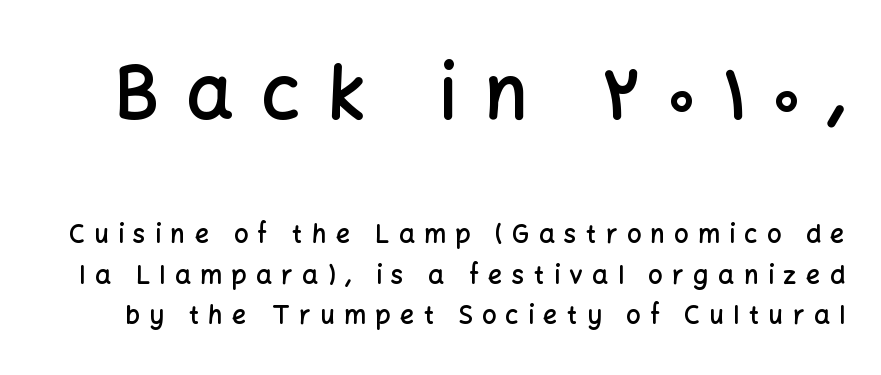
The image shows 74 px semibold sans-serif type, upright; set normal line spacing (1.62x), unusually wide letter spacing (+0.38 em), not underlined; the first (top) block is 2.96x larger; low stroke contrast and a medium x-height.
